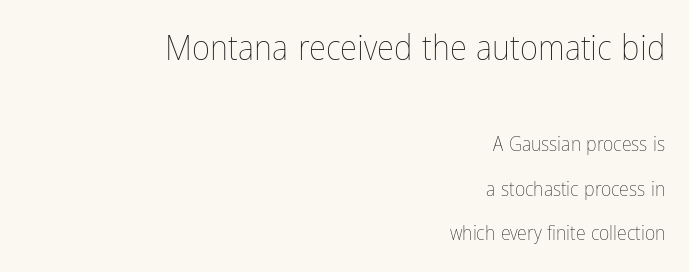
The image shows 35 px thin, condensed type, upright; set right-aligned, loose line spacing (2.23x), normal letter spacing, not underlined; the first (top) block is 1.75x larger; low stroke contrast and a medium x-height.
